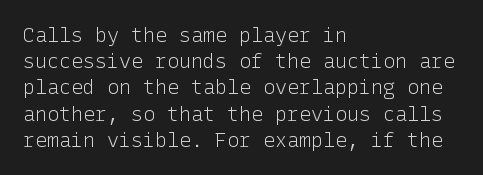
No chunkiness to these letters — they're not bold. Alignment: flush left. Do the letters lean? They stand straight. Horizontal bands of white between lines are of average thickness. Has an underline been added? It has not. Is the letter spacing exaggerated? No — it looks like the ordinary default.
